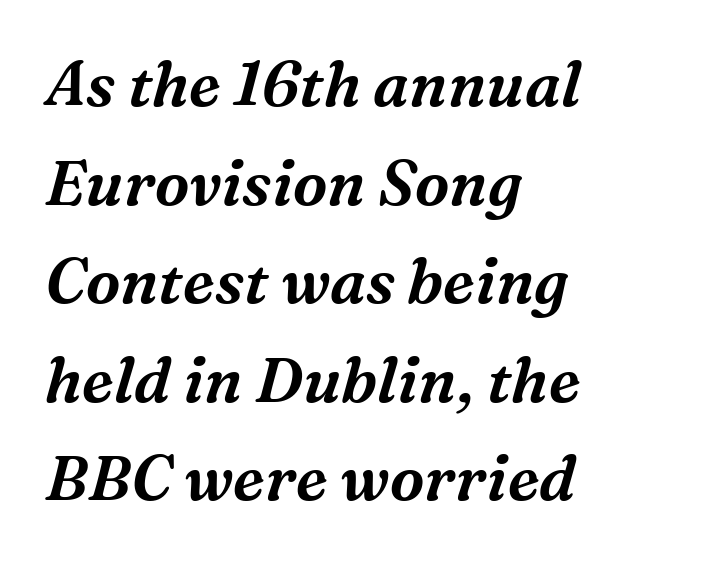
Q: Is the text italic (slanted)? A: Yes, it leans right by about 16 degrees.
Q: Is the typeface a serif or a sans-serif typeface? A: Serif.
Q: Is the text underlined? A: No.
Q: How is the paragraph aligned? A: Left-aligned.
Q: Is the spacing between letters normal or unusually wide? A: Normal.
Q: Is the spacing between lines tight, normal or loose? A: Normal.
Q: Width (condensed, normal, or wide)? A: Normal.
Q: Stroke contrast? A: Medium.
Q: x-height? A: Medium.
Q: Monospaced? A: No.
